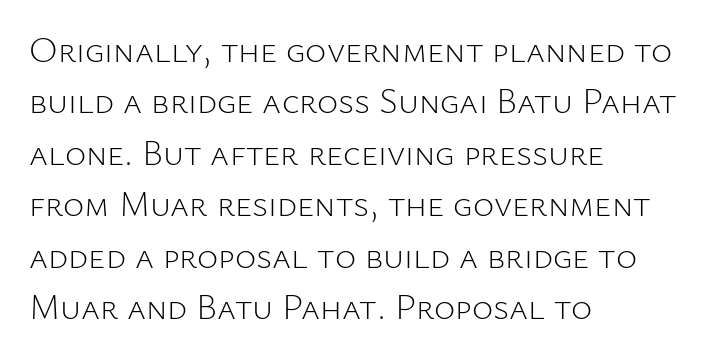
A typesetter would call this proportional, since set widths differ per character. No feet cap the strokes, marking this as sans-serif type. A quiet, ordinary-to-light weight characterises the typeface. This rendering features lettering with no underline. Rows of type keep a routine distance in the vertical direction.
